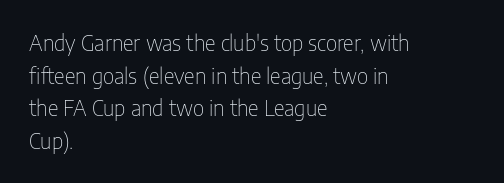
Q: Is the text bold? A: No.
Q: Is the text italic (slanted)? A: No, it is upright.
Q: Is the text underlined? A: No.
Q: How is the paragraph aligned? A: Left-aligned.
Q: Is the spacing between letters normal or unusually wide? A: Normal.
Q: Is the spacing between lines tight, normal or loose? A: Normal.
